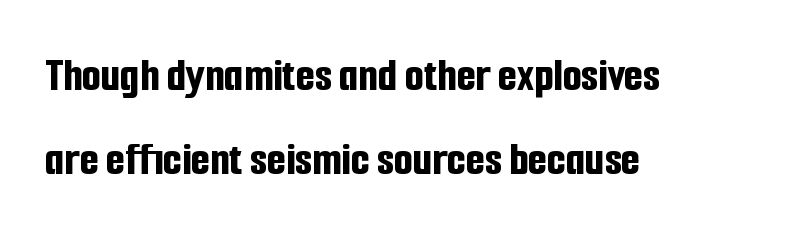
{"serif": "no", "italic": "no", "bold": "yes", "weight": "bold", "width": "condensed", "stroke_contrast": "low", "x_height": "medium", "monospaced": "no", "underline": "no", "align": "left", "line_spacing_ratio": 1.72, "letter_spacing": "normal", "letter_spacing_em": 0.0, "glyph_px": 49}
